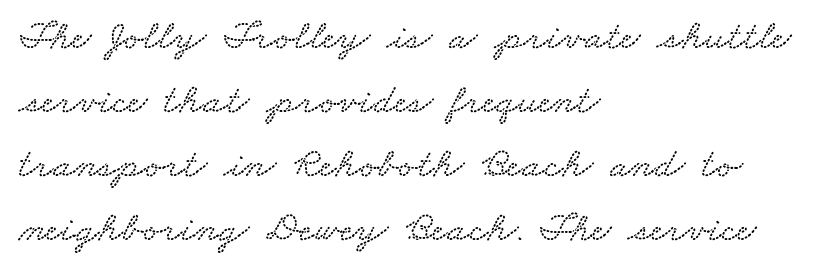
No extra tracking has been applied to these lines. Casual observation: everything's shoved over to the left. The space beneath each line is pristine and unruled. Reading down the column, the eye jumps a familiar distance to each next line. Looks like regular typesetting: each glyph gets only the width it needs.
